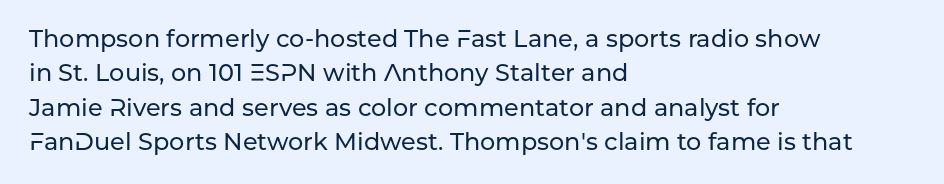
{"italic": "no", "underline": "no", "align": "left", "line_spacing": "normal", "line_spacing_ratio": 1.43, "letter_spacing": "normal", "letter_spacing_em": 0.0, "glyph_px": 24}
